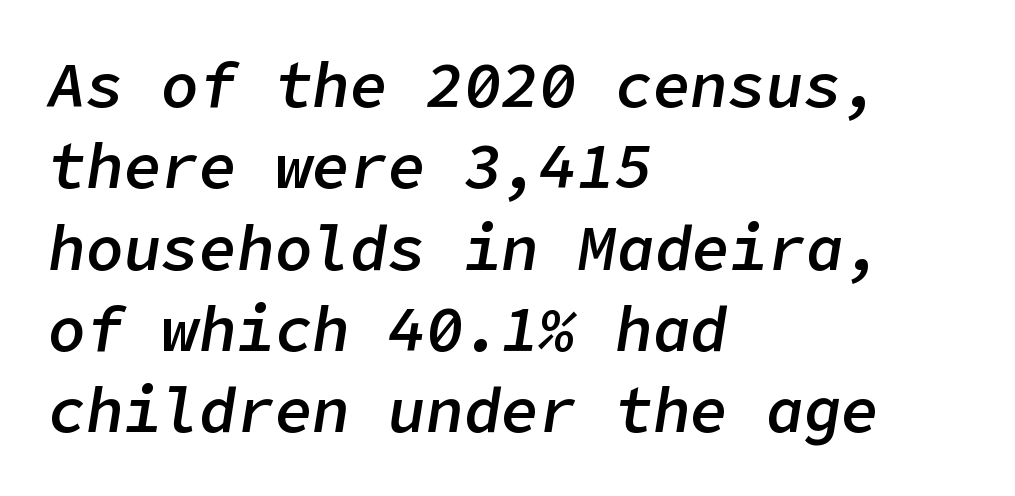
The image shows 63 px semibold type, italic (leaning right); set left-aligned, normal line spacing (1.29x), normal letter spacing, not underlined; low stroke contrast and a medium x-height.
